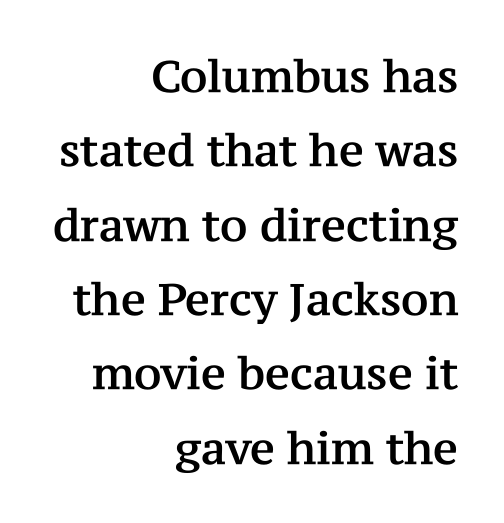
Q: Is the text italic (slanted)? A: No, it is upright.
Q: Is the typeface a serif or a sans-serif typeface? A: Serif.
Q: Is the text underlined? A: No.
Q: How is the paragraph aligned? A: Right-aligned.
Q: Is the spacing between letters normal or unusually wide? A: Normal.
Q: Is the spacing between lines tight, normal or loose? A: Normal.
Q: Width (condensed, normal, or wide)? A: Normal.
Q: Stroke contrast? A: Medium.
Q: x-height? A: Medium.
Q: Monospaced? A: No.
